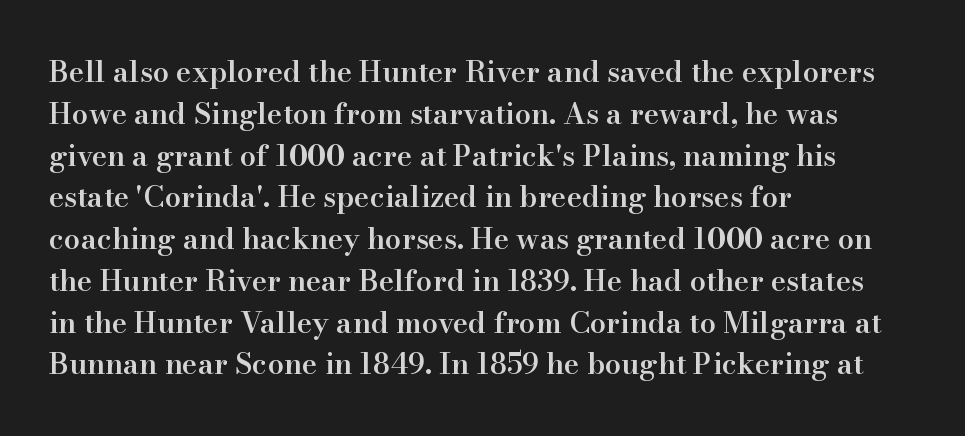
{"serif": "yes", "italic": "no", "bold": "semi", "weight": "semibold", "width": "normal", "stroke_contrast": "high", "x_height": "small", "monospaced": "no", "underline": "no", "align": "left", "line_spacing": "normal", "line_spacing_ratio": 1.44, "letter_spacing": "normal", "letter_spacing_em": 0.0, "glyph_px": 29}
